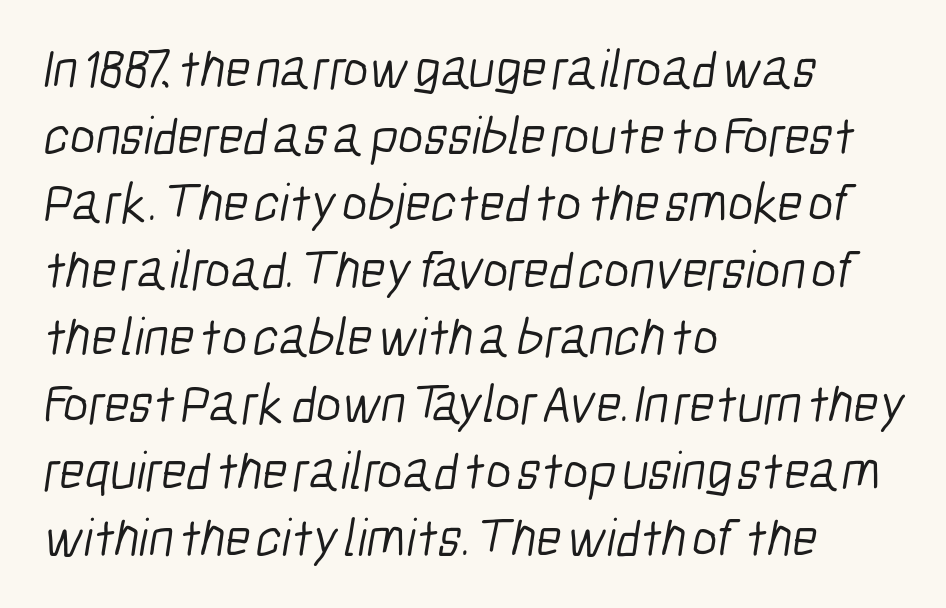
The image shows 54 px light, condensed sans-serif type; set left-aligned, line spacing 1.24x, normal letter spacing, not underlined; low stroke contrast and a medium x-height.
